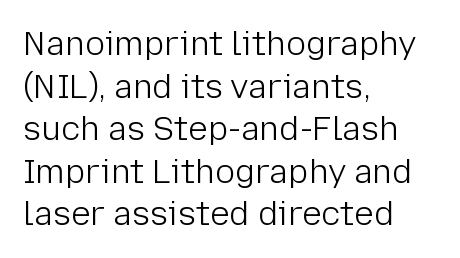
The image shows 33 px light sans-serif type, upright; set left-aligned, normal line spacing (1.29x), normal letter spacing, not underlined; low stroke contrast and a medium x-height.
